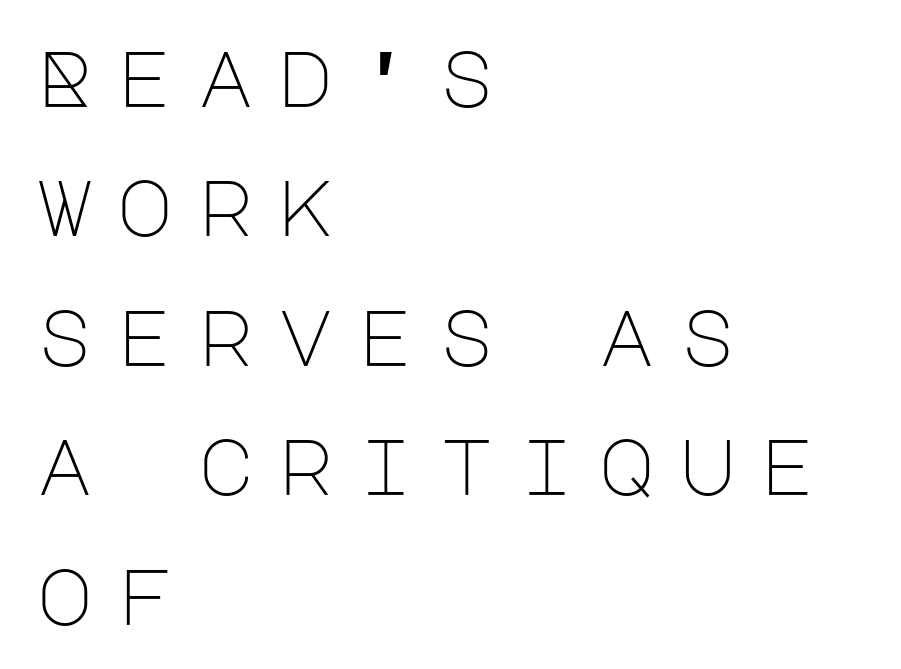
{"serif": "no", "italic": "no", "bold": "no", "weight": "light", "width": "normal", "stroke_contrast": "low", "x_height": "large", "underline": "no", "align": "left", "line_spacing": "normal", "line_spacing_ratio": 1.66, "letter_spacing": "wide", "letter_spacing_em": 0.29, "glyph_px": 78}
